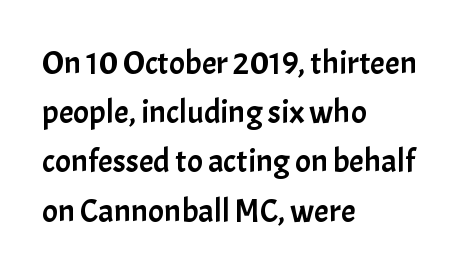
Q: Is the text italic (slanted)? A: No, it is upright.
Q: Is the typeface a serif or a sans-serif typeface? A: Sans-serif.
Q: Is the text underlined? A: No.
Q: How is the paragraph aligned? A: Left-aligned.
Q: Is the spacing between letters normal or unusually wide? A: Normal.
Q: Is the spacing between lines tight, normal or loose? A: Normal.
Q: Width (condensed, normal, or wide)? A: Normal.
Q: Stroke contrast? A: Low.
Q: x-height? A: Medium.
Q: Monospaced? A: No.
